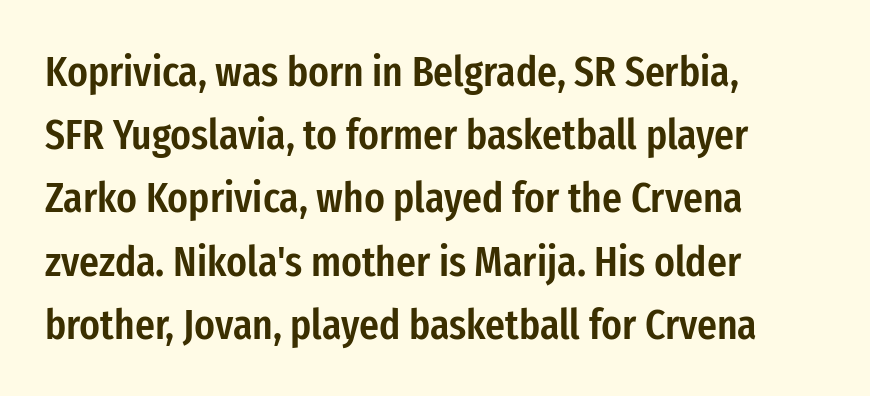
The image shows 43 px semibold, condensed sans-serif type, upright; set left-aligned, normal line spacing (1.47x), normal letter spacing, not underlined; low stroke contrast and a medium x-height.
